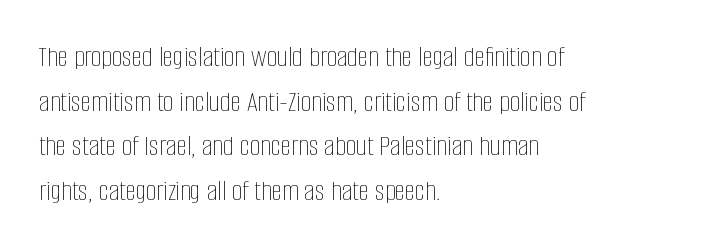
Q: Is the text bold? A: No.
Q: Is the text italic (slanted)? A: No, it is upright.
Q: Is the text underlined? A: No.
Q: How is the paragraph aligned? A: Left-aligned.
Q: Is the spacing between letters normal or unusually wide? A: Normal.
Q: Is the spacing between lines tight, normal or loose? A: Normal.
Q: Width (condensed, normal, or wide)? A: Condensed.
Q: Stroke contrast? A: Low.
Q: x-height? A: Large.
Q: Monospaced? A: No.
